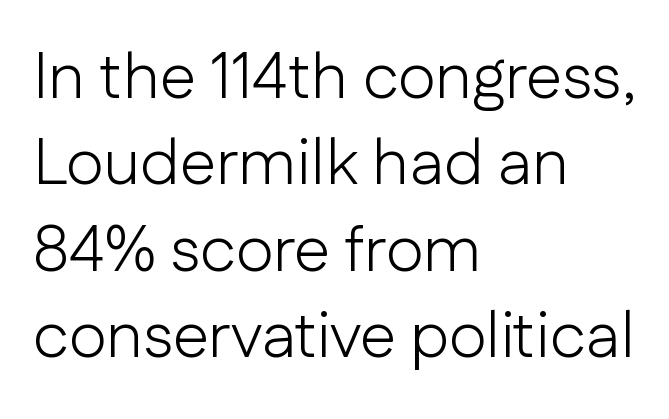
Q: Is the text bold? A: No.
Q: Is the text italic (slanted)? A: No, it is upright.
Q: Is the typeface a serif or a sans-serif typeface? A: Sans-serif.
Q: Is the text underlined? A: No.
Q: How is the paragraph aligned? A: Left-aligned.
Q: Is the spacing between letters normal or unusually wide? A: Normal.
Q: Is the spacing between lines tight, normal or loose? A: Normal.
Q: Width (condensed, normal, or wide)? A: Normal.
Q: Stroke contrast? A: Low.
Q: x-height? A: Medium.
Q: Monospaced? A: No.
